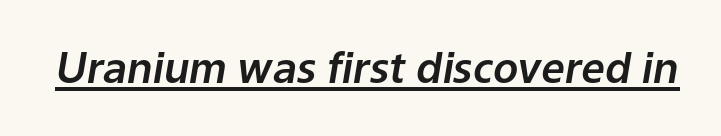
When letters slant like this, we call the style italic. Think of a printed novel: that variable character pitch is what you see here. These characters rest on top of a visible drawn line. The passage shown has conventional tracking throughout.
